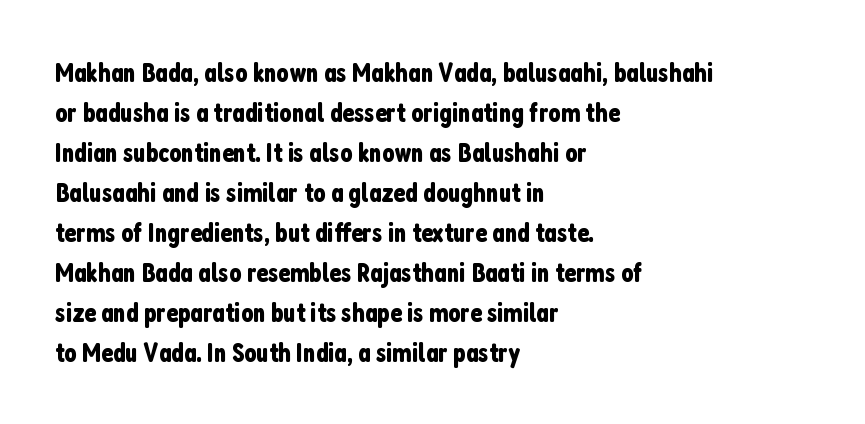
{"italic": "no", "underline": "no", "align": "left", "line_spacing": "normal", "line_spacing_ratio": 1.48, "letter_spacing": "normal", "letter_spacing_em": 0.0, "glyph_px": 27}
